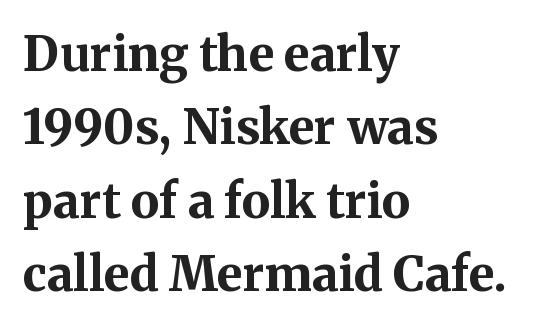
Q: Is the text bold? A: Yes.
Q: Is the text italic (slanted)? A: No, it is upright.
Q: Is the typeface a serif or a sans-serif typeface? A: Serif.
Q: Is the text underlined? A: No.
Q: How is the paragraph aligned? A: Left-aligned.
Q: Is the spacing between letters normal or unusually wide? A: Normal.
Q: Is the spacing between lines tight, normal or loose? A: Normal.
Q: Width (condensed, normal, or wide)? A: Normal.
Q: Stroke contrast? A: Medium.
Q: x-height? A: Medium.
Q: Monospaced? A: No.
